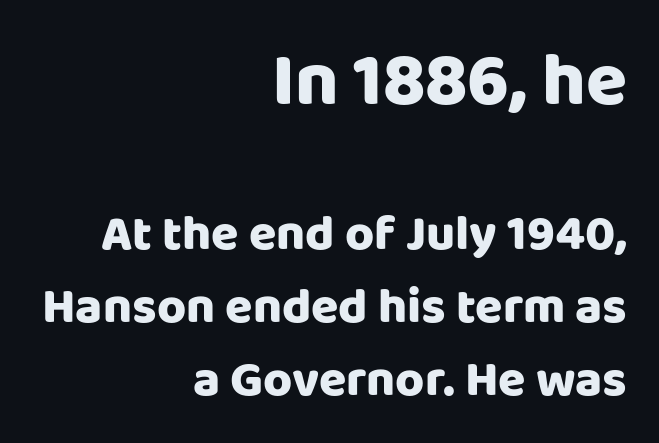
Horizontally, the lines are justified to the trailing edge only. How are the letters spaced? Ordinarily, with no added tracking. Think of a printed novel: that variable character pitch is what you see here. The passage shown stacks its lines at a standard gap.
